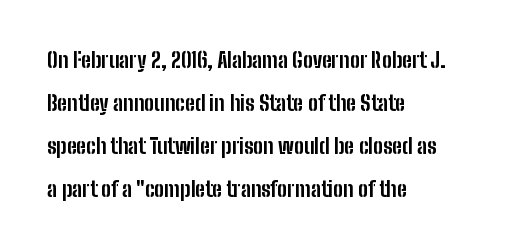
The image shows 21 px bold type, upright; set left-aligned, loose line spacing (2.05x), normal letter spacing, not underlined.
